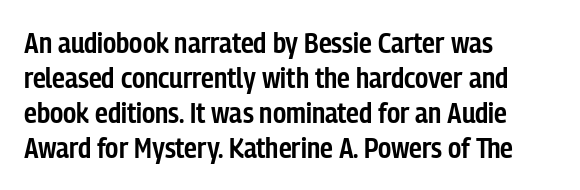
Q: Is the text bold? A: Semi-bold.
Q: Is the text italic (slanted)? A: No, it is upright.
Q: Is the typeface a serif or a sans-serif typeface? A: Sans-serif.
Q: Is the text underlined? A: No.
Q: How is the paragraph aligned? A: Left-aligned.
Q: Is the spacing between letters normal or unusually wide? A: Normal.
Q: Width (condensed, normal, or wide)? A: Condensed.
Q: Stroke contrast? A: Low.
Q: x-height? A: Medium.
Q: Monospaced? A: No.
